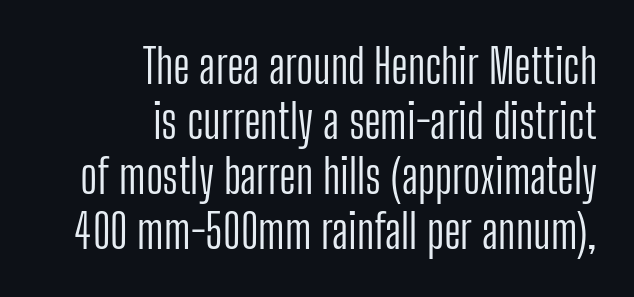
Q: Is the text bold? A: No.
Q: Is the text italic (slanted)? A: No, it is upright.
Q: Is the typeface a serif or a sans-serif typeface? A: Sans-serif.
Q: Is the text underlined? A: No.
Q: How is the paragraph aligned? A: Right-aligned.
Q: Is the spacing between letters normal or unusually wide? A: Normal.
Q: Width (condensed, normal, or wide)? A: Condensed.
Q: Stroke contrast? A: Low.
Q: x-height? A: Medium.
Q: Monospaced? A: No.
